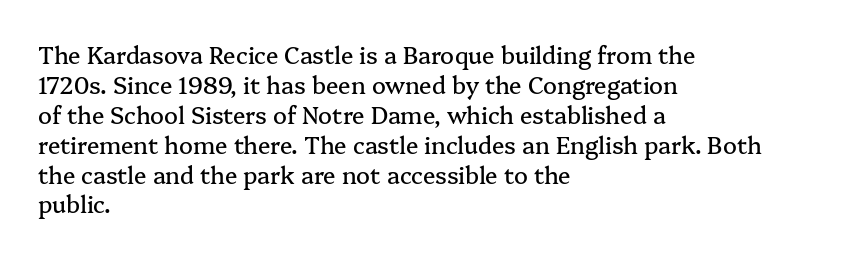
The rendering keeps characters at their native spacing. The string is rendered with underlining switched off. It's the straight-up-and-down kind of type. The paragraph has a hard left edge and a soft right edge. One glance says typical: line gaps are just what's usual.
